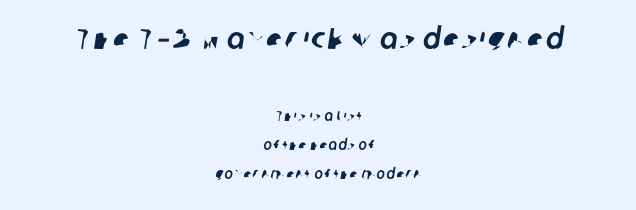
Honestly, the rows look like they've been pulled way apart. The designer gave the opening block more size than the closing block. Stroke terminals: plain, sans-serif. Glance below the letters and you will spot only blank space. Line starts and ends both wander, symmetrically. Is this a fixed-width face? No — the glyphs have proportional, varying widths.
